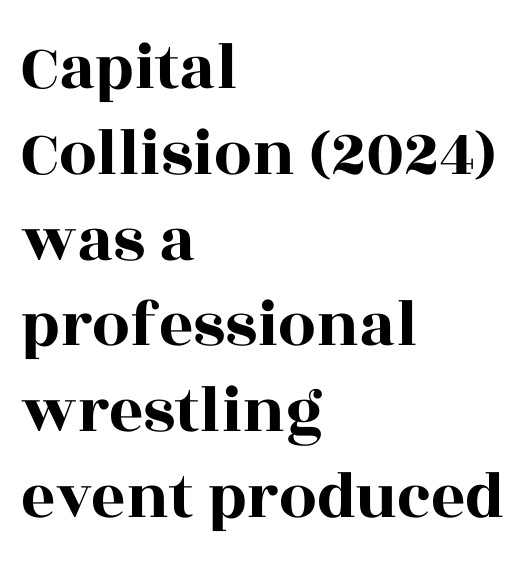
The image shows 67 px wide serif type, upright; set left-aligned, normal line spacing (1.28x), normal letter spacing, not underlined; a large x-height.
